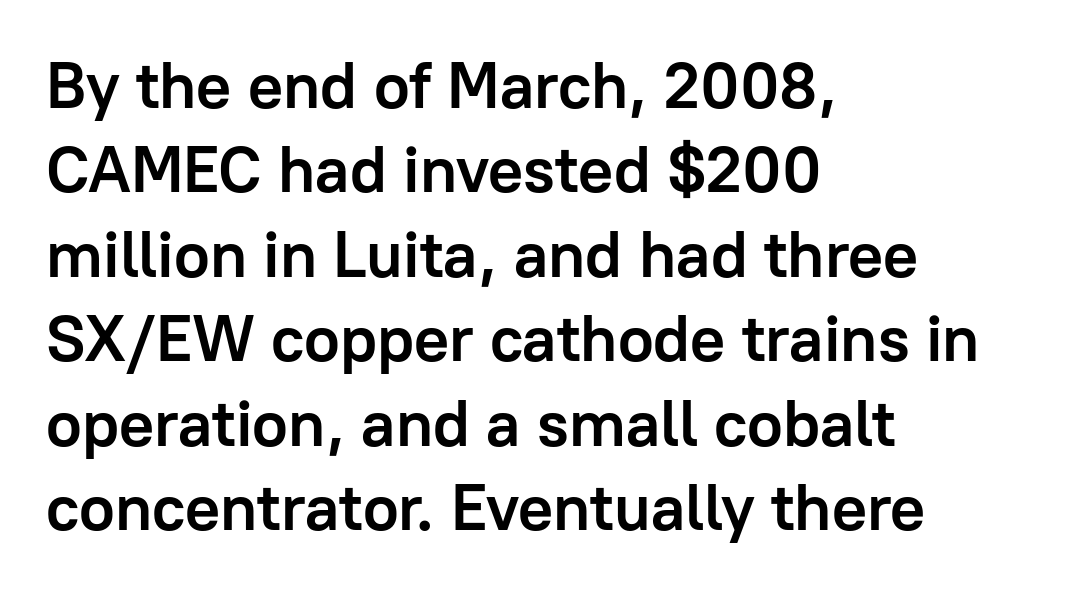
Q: Is the text bold? A: Yes.
Q: Is the text italic (slanted)? A: No, it is upright.
Q: Is the typeface a serif or a sans-serif typeface? A: Sans-serif.
Q: Is the text underlined? A: No.
Q: How is the paragraph aligned? A: Left-aligned.
Q: Is the spacing between letters normal or unusually wide? A: Normal.
Q: Is the spacing between lines tight, normal or loose? A: Normal.
Q: Width (condensed, normal, or wide)? A: Normal.
Q: Stroke contrast? A: Low.
Q: x-height? A: Medium.
Q: Monospaced? A: No.
